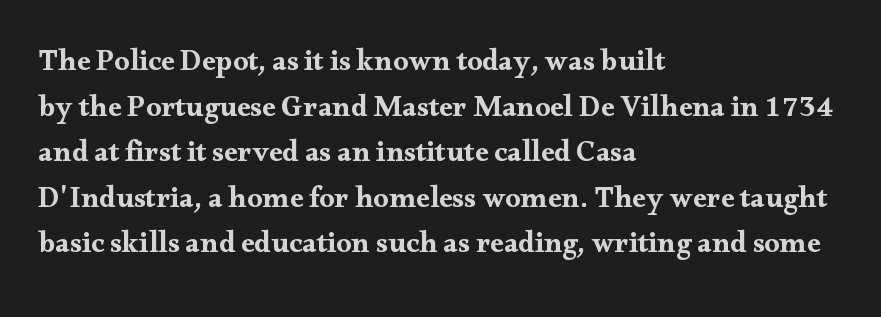
Q: Is the text italic (slanted)? A: No, it is upright.
Q: Is the typeface a serif or a sans-serif typeface? A: Serif.
Q: Is the text underlined? A: No.
Q: How is the paragraph aligned? A: Left-aligned.
Q: Is the spacing between letters normal or unusually wide? A: Normal.
Q: Is the spacing between lines tight, normal or loose? A: Normal.
Q: Width (condensed, normal, or wide)? A: Wide.
Q: Stroke contrast? A: Medium.
Q: x-height? A: Small.
Q: Monospaced? A: No.
